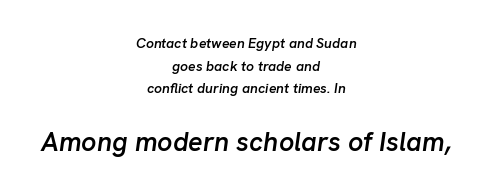
The letters are slanted; this is an italic face. The line-height multiplier appears to be the usual default. The strip under each line holds only bare page. Inter-character spacing is left at the font's built-in metrics.
